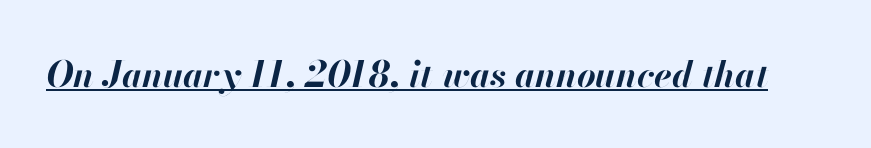
The sample has been set heavy, in full bold. The face used here has a pronounced slope to its letters. Looks like regular typesetting: each glyph gets only the width it needs. Somebody hit Ctrl+U on this one — the words are underlined.
